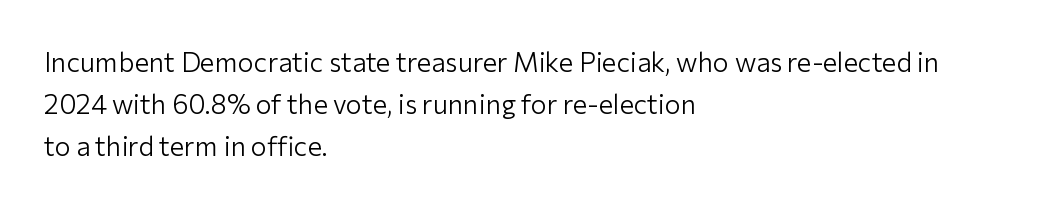
{"italic": "no", "bold": "no", "underline": "no", "align": "left", "line_spacing": "normal", "line_spacing_ratio": 1.55, "letter_spacing": "normal", "letter_spacing_em": 0.0, "glyph_px": 27}
